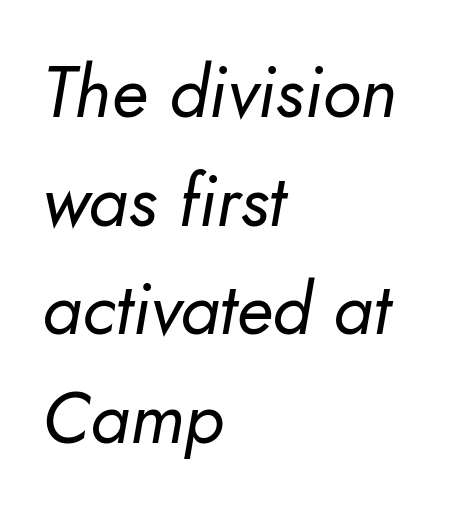
Posture: slanted. Whoever set this chose a conventional vertical rhythm. Underline: absent. Is this a fixed-width face? No — the glyphs have proportional, varying widths.
